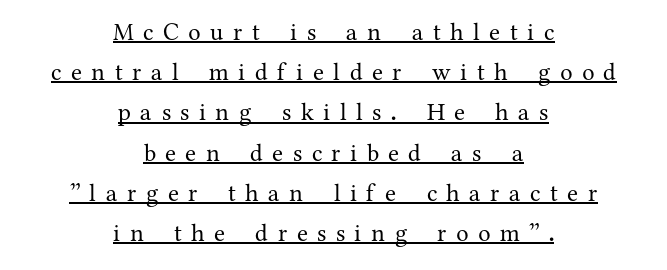
Q: Is the text bold? A: No.
Q: Is the text italic (slanted)? A: No, it is upright.
Q: Is the text underlined? A: Yes.
Q: How is the paragraph aligned? A: Centered.
Q: Is the spacing between letters normal or unusually wide? A: Unusually wide.
Q: Is the spacing between lines tight, normal or loose? A: Normal.
